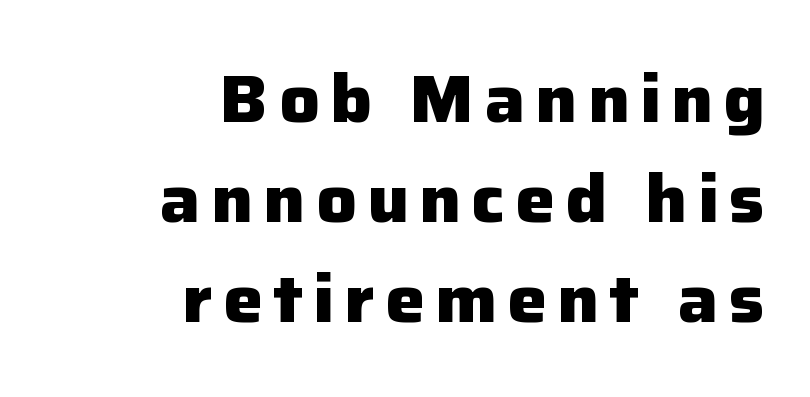
The image shows 67 px heavy sans-serif type, upright; set right-aligned, normal line spacing (1.49x), not underlined; low stroke contrast and a medium x-height.
